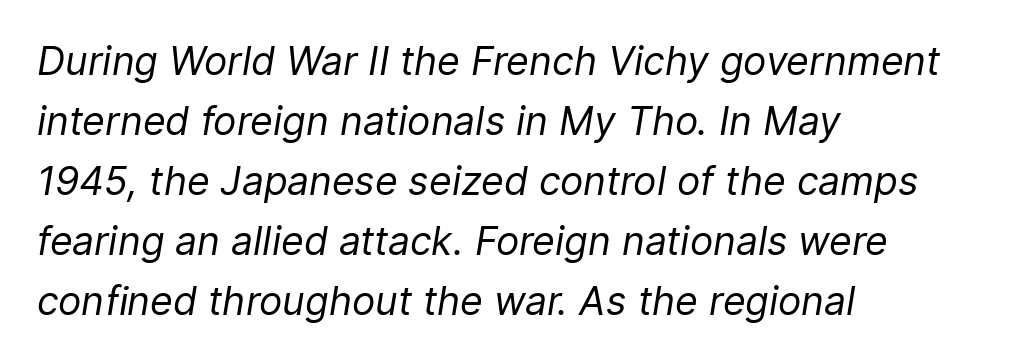
This sample has the flowing, uneven cadence of proportional lettering. The letterforms sit shoulder to shoulder at normal distance. Just letters on the line, the space beneath them empty. The face looks like a standard text weight, possibly lighter. The line-height multiplier appears to be the usual default. The lettering tilts uniformly, giving the passage an italic look.
